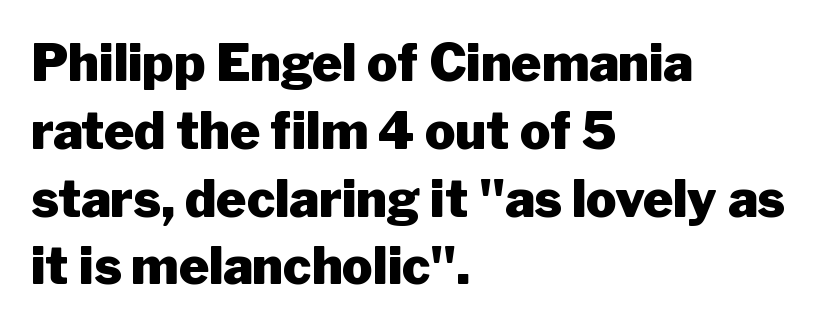
The characters look thick and weighty, a clear bold. Leading: standard. Each letter keeps its own natural width here, so spacing adapts to shape. The letters sit at their default tracking, neither squeezed nor spread.
